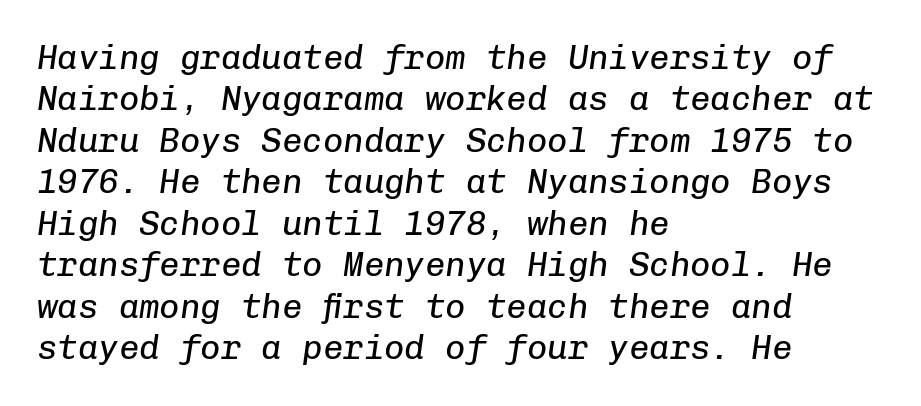
Q: Is the text bold? A: No.
Q: Is the text italic (slanted)? A: Yes, it leans right by about 8 degrees.
Q: Is the text underlined? A: No.
Q: How is the paragraph aligned? A: Left-aligned.
Q: Is the spacing between letters normal or unusually wide? A: Normal.
Q: Width (condensed, normal, or wide)? A: Normal.
Q: Stroke contrast? A: Low.
Q: x-height? A: Medium.
Q: Monospaced? A: Yes.
